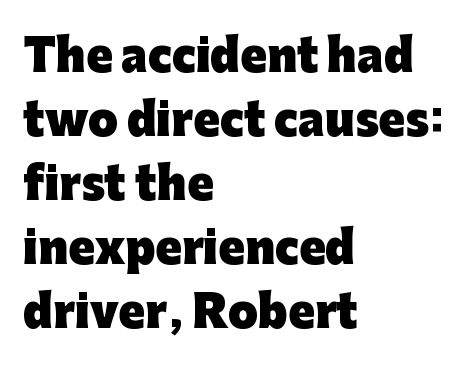
The letters stand straight up with perfectly vertical stems. The sample has been set heavy, in full bold. Here the glyphs are tracked normally, forming tight word shapes. Descenders hang freely into open space.
